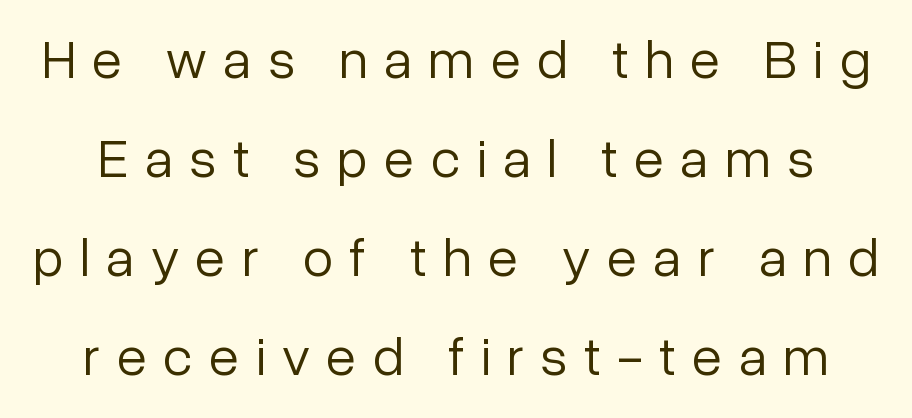
Between one letter and the next there's a generous, obvious gap. In terms of posture, this sample is upright. Grotesque or geometric, the face here clearly has no serifs. Weight class: somewhere from thin through regular.
